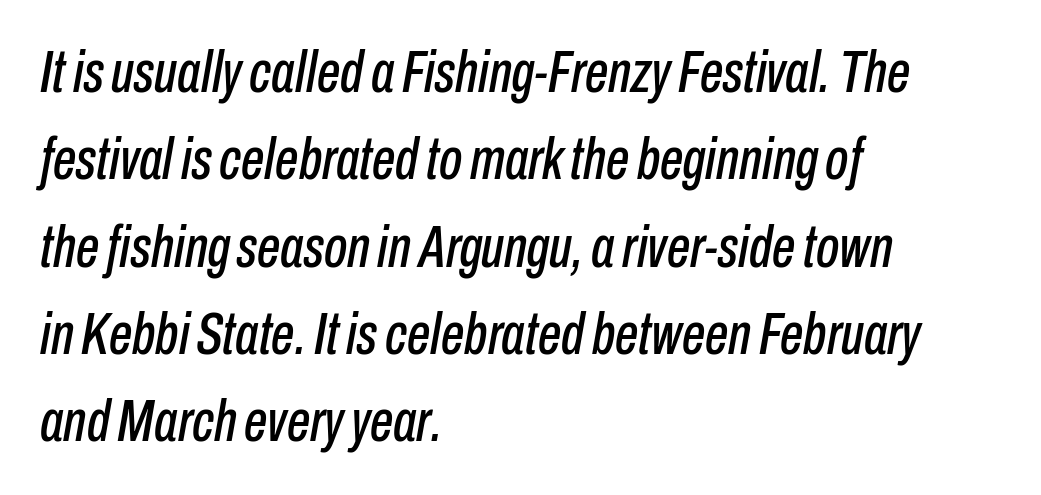
The image shows 59 px condensed type, italic (leaning right); set left-aligned, normal line spacing (1.48x), normal letter spacing, not underlined; low stroke contrast and a medium x-height.
